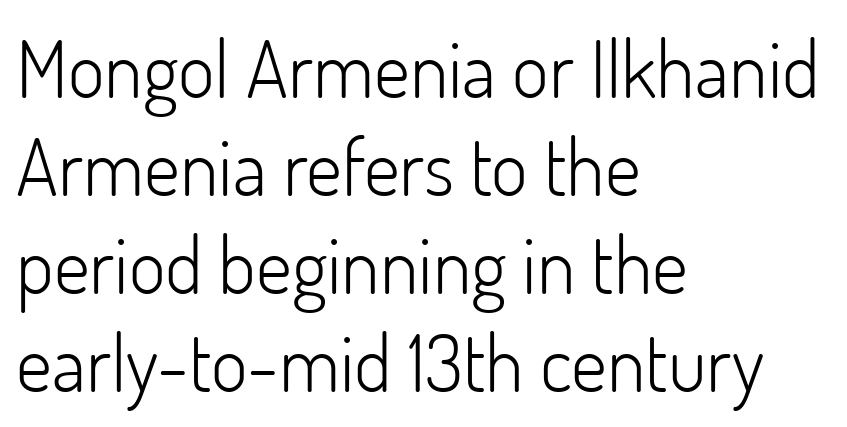
Q: Is the text bold? A: No.
Q: Is the text italic (slanted)? A: No, it is upright.
Q: Is the typeface a serif or a sans-serif typeface? A: Sans-serif.
Q: Is the text underlined? A: No.
Q: How is the paragraph aligned? A: Left-aligned.
Q: Is the spacing between letters normal or unusually wide? A: Normal.
Q: Width (condensed, normal, or wide)? A: Normal.
Q: Stroke contrast? A: Low.
Q: x-height? A: Small.
Q: Monospaced? A: No.
